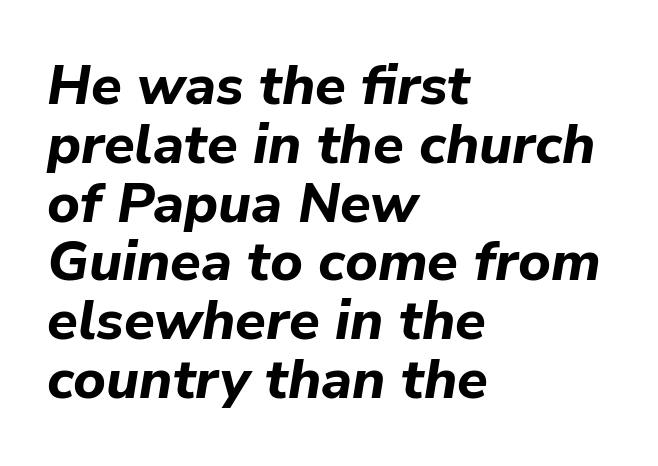
The image shows 56 px bold type, italic (leaning right); set left-aligned, tight line spacing (1.05x), normal letter spacing, not underlined; low stroke contrast and a medium x-height.
